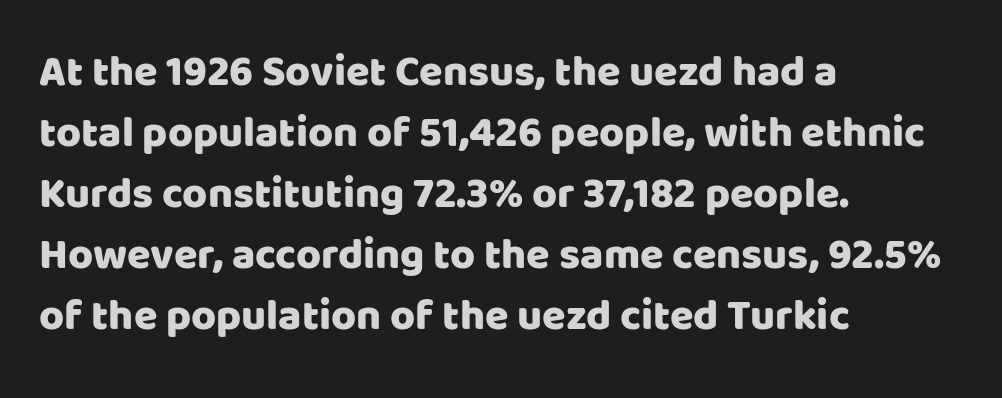
{"serif": "no", "italic": "no", "width": "normal", "stroke_contrast": "low", "x_height": "large", "monospaced": "no", "underline": "no", "align": "left", "line_spacing": "normal", "line_spacing_ratio": 1.42, "letter_spacing": "normal", "letter_spacing_em": 0.0, "glyph_px": 43}
